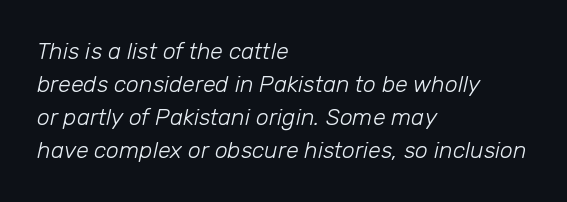
Q: Is the text bold? A: No.
Q: Is the text italic (slanted)? A: Yes, it leans right by about 12 degrees.
Q: Is the text underlined? A: No.
Q: How is the paragraph aligned? A: Left-aligned.
Q: Is the spacing between letters normal or unusually wide? A: Normal.
Q: Is the spacing between lines tight, normal or loose? A: Normal.
